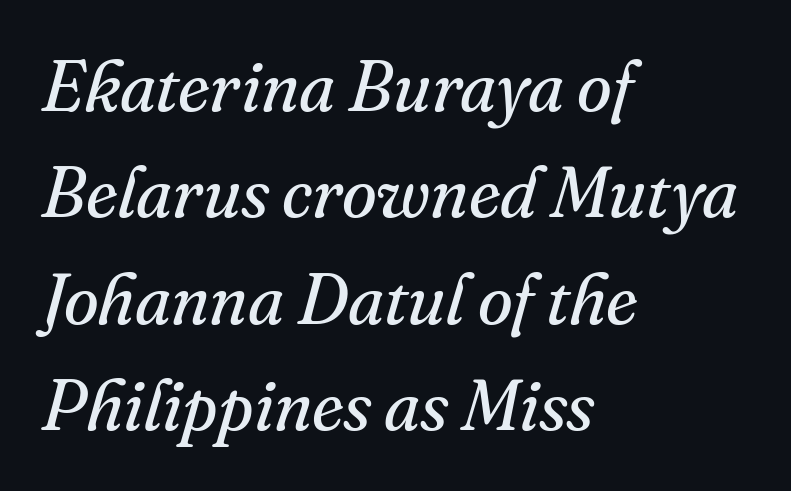
Q: Is the text bold? A: No.
Q: Is the text italic (slanted)? A: Yes, it leans right by about 16 degrees.
Q: Is the typeface a serif or a sans-serif typeface? A: Serif.
Q: Is the text underlined? A: No.
Q: How is the paragraph aligned? A: Left-aligned.
Q: Is the spacing between letters normal or unusually wide? A: Normal.
Q: Is the spacing between lines tight, normal or loose? A: Normal.
Q: Width (condensed, normal, or wide)? A: Normal.
Q: Stroke contrast? A: Medium.
Q: x-height? A: Small.
Q: Monospaced? A: No.
